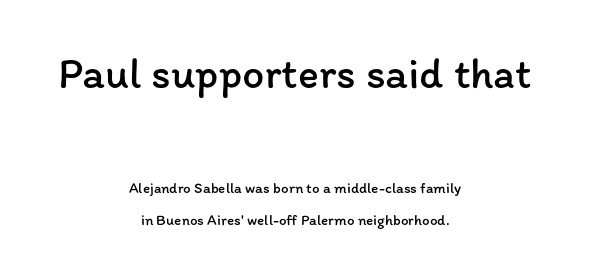
{"italic": "no", "bold": "no", "weight": "regular", "width": "normal", "stroke_contrast": "low", "x_height": "medium", "monospaced": "no", "underline": "no", "align": "center", "line_spacing": "loose", "line_spacing_ratio": 2.19, "letter_spacing": "normal", "letter_spacing_em": 0.0, "larger_block": "first", "size_ratio": 2.93, "glyph_px": 44}
